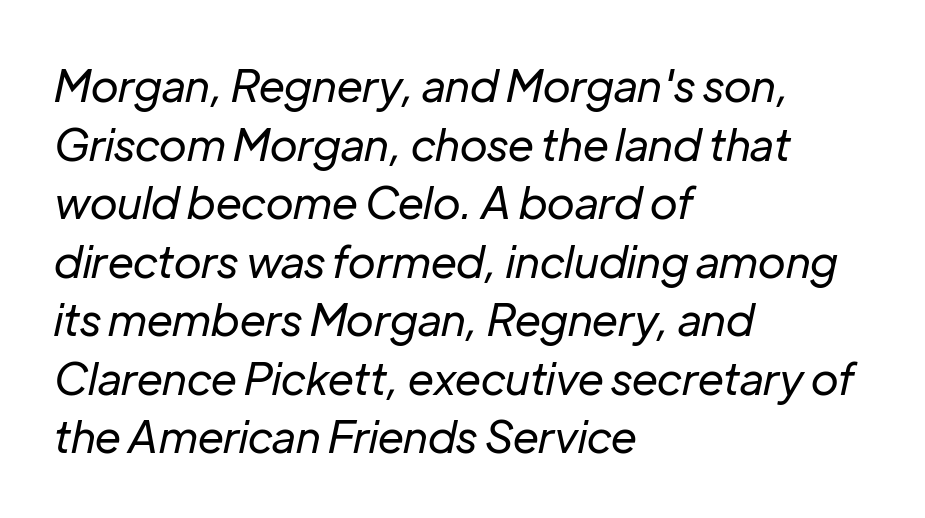
The weight would be labelled regular, book, light, or lighter still. Proportional: the letters do not fall into vertical columns. How are the letters spaced? Ordinarily, with no added tracking. This block has exactly the height ordinary leading produces. Notice how the stems are inclined rather than vertical — that's the hallmark of italics. The string is rendered with underlining switched off.
